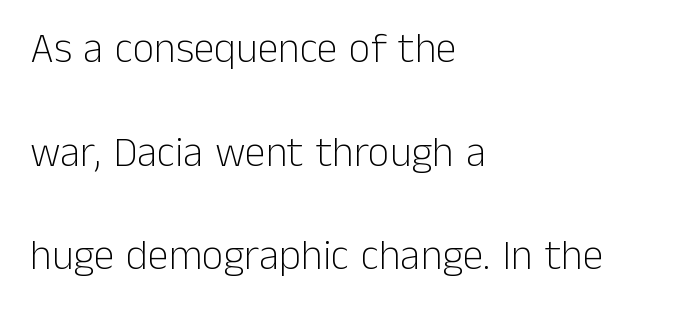
{"serif": "no", "italic": "no", "bold": "no", "weight": "light", "width": "normal", "stroke_contrast": "low", "x_height": "medium", "monospaced": "no", "underline": "no", "align": "left", "line_spacing": "loose", "line_spacing_ratio": 2.47, "letter_spacing": "normal", "letter_spacing_em": 0.0, "glyph_px": 42}
